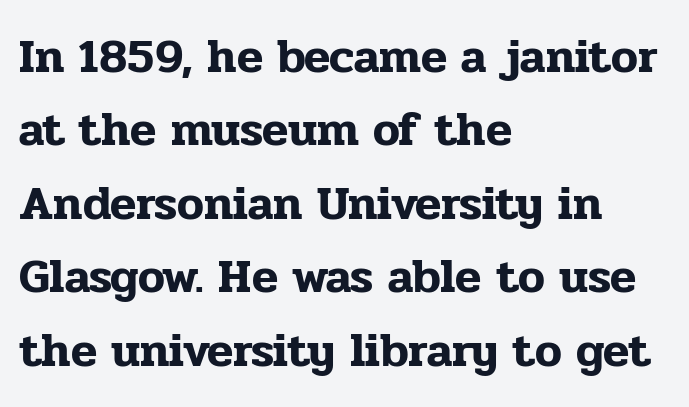
The image shows 48 px serif type, upright; set left-aligned, normal line spacing (1.53x), normal letter spacing, not underlined; low stroke contrast and a medium x-height.
